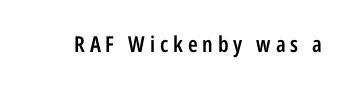
Q: Is the text bold? A: Semi-bold.
Q: Is the text italic (slanted)? A: No, it is upright.
Q: Is the text underlined? A: No.
Q: Is the spacing between letters normal or unusually wide? A: Unusually wide.
